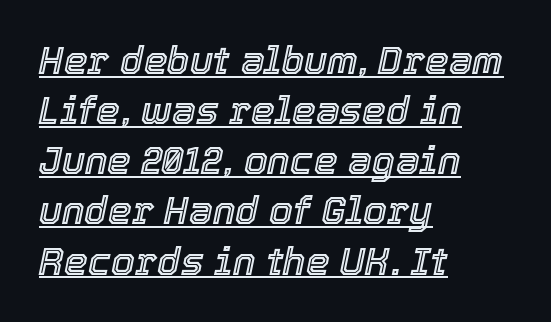
Q: Is the text italic (slanted)? A: Yes, it leans right by about 12 degrees.
Q: Is the text underlined? A: Yes.
Q: How is the paragraph aligned? A: Left-aligned.
Q: Is the spacing between letters normal or unusually wide? A: Normal.
Q: Is the spacing between lines tight, normal or loose? A: Normal.
Q: Width (condensed, normal, or wide)? A: Normal.
Q: x-height? A: Medium.
Q: Monospaced? A: No.
